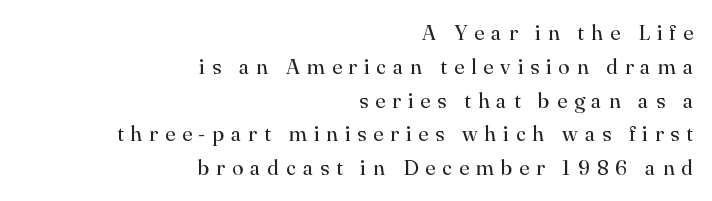
If you measured baseline to baseline, you'd find a middling distance. These lines were composed using upright roman letters. There is plenty of visible air inserted between adjacent glyphs. The area under the type is left untouched. The cut favours lightness, reaching ordinary text weight at its darkest.
